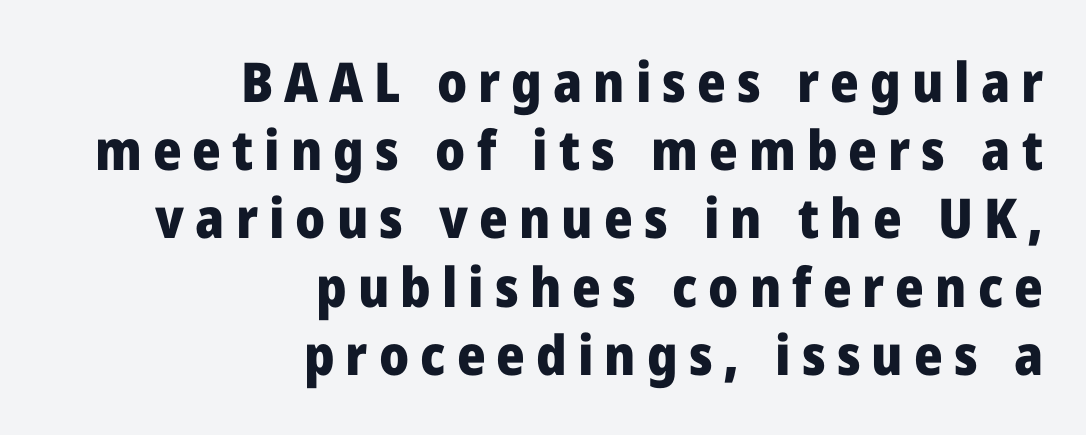
The glyphs are unaccompanied by any horizontal stroke below them. The ragged edge is on the left, which tells us the setting is flush right. I'd call this a sans setting — the letters go barefoot. This sample has the flowing, uneven cadence of proportional lettering.
